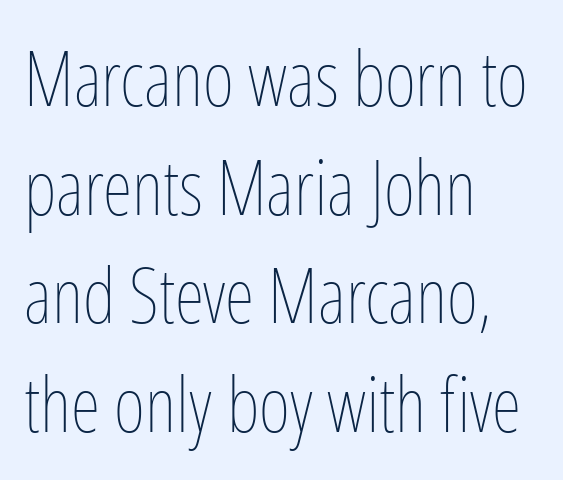
Q: Is the text bold? A: No.
Q: Is the text italic (slanted)? A: No, it is upright.
Q: Is the text underlined? A: No.
Q: How is the paragraph aligned? A: Left-aligned.
Q: Is the spacing between letters normal or unusually wide? A: Normal.
Q: Is the spacing between lines tight, normal or loose? A: Normal.
Q: Width (condensed, normal, or wide)? A: Condensed.
Q: Stroke contrast? A: Low.
Q: x-height? A: Medium.
Q: Monospaced? A: No.
